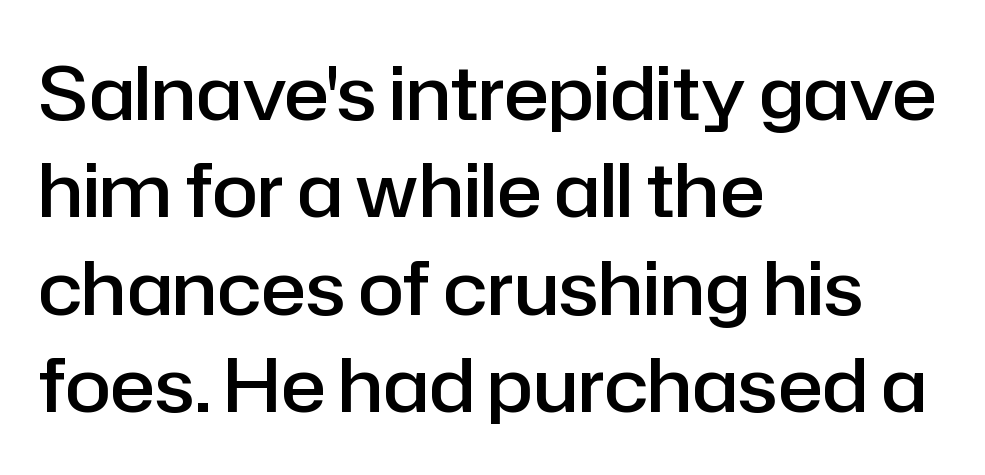
The image shows 75 px semibold sans-serif type, upright; set left-aligned, normal line spacing (1.3x), normal letter spacing, not underlined; low stroke contrast and a medium x-height.
